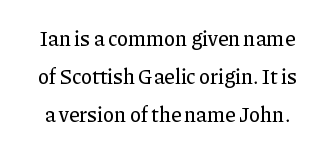
Q: Is the text italic (slanted)? A: No, it is upright.
Q: Is the text underlined? A: No.
Q: Is the spacing between letters normal or unusually wide? A: Normal.
